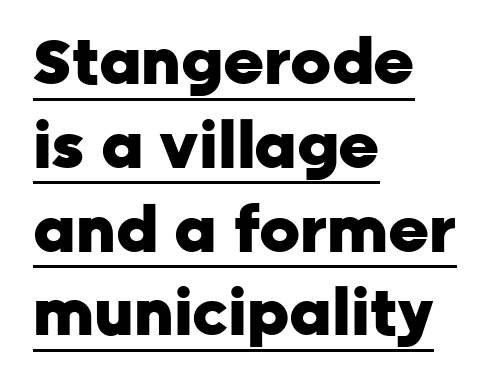
The image shows 63 px heavy sans-serif type, upright; set left-aligned, normal line spacing (1.33x), normal letter spacing, underlined; low stroke contrast and a medium x-height.
